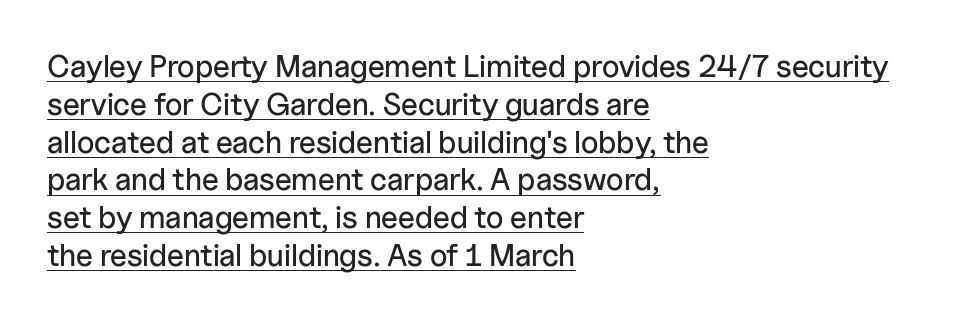
The setting favours the left margin, as ordinary paragraphs usually do. Is this a fixed-width face? No — the glyphs have proportional, varying widths. No feet cap the strokes, marking this as sans-serif type. A typesetter would mark this as roman, not italic. Is the letter spacing exaggerated? No — it looks like the ordinary default. Underlining? Definitely there.
